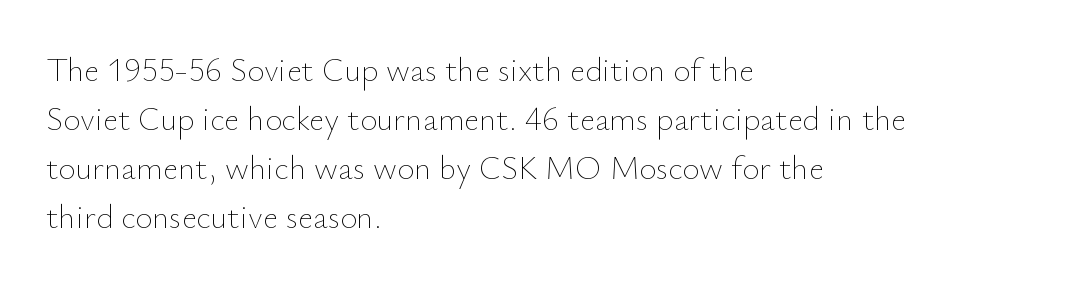
{"italic": "no", "bold": "no", "weight": "thin", "width": "normal", "stroke_contrast": "low", "x_height": "small", "monospaced": "no", "underline": "no", "align": "left", "line_spacing": "normal", "line_spacing_ratio": 1.48, "letter_spacing": "normal", "letter_spacing_em": 0.0, "glyph_px": 33}
